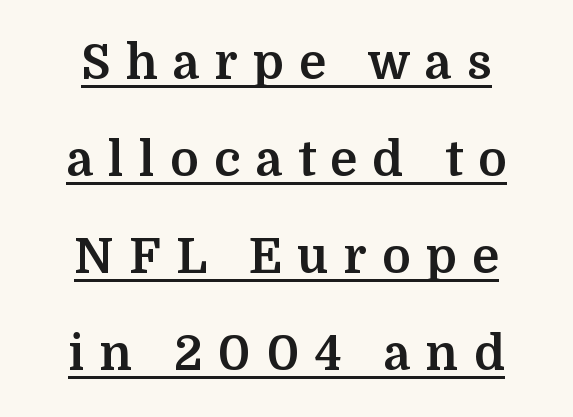
The image shows 48 px bold serif type, upright; set centered, loose line spacing (2.02x), unusually wide letter spacing (+0.32 em), underlined; medium stroke contrast and a medium x-height.
